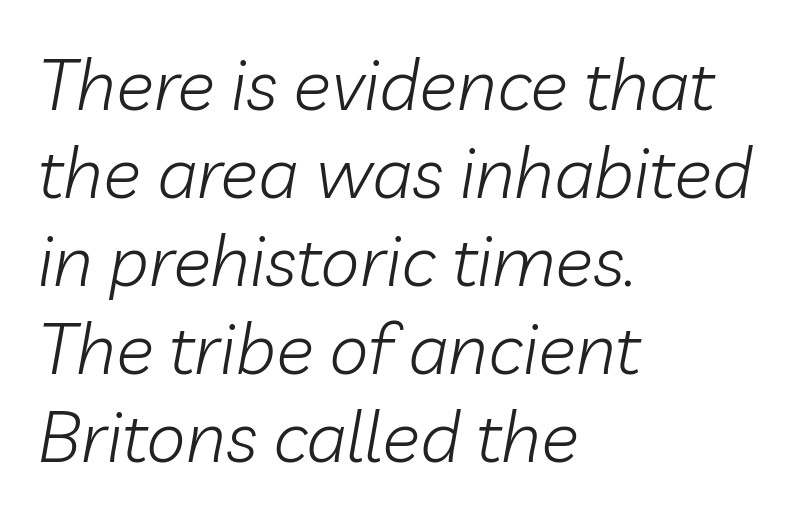
{"italic": "yes", "lean": "right", "slant_degrees": 10, "bold": "no", "weight": "light", "width": "normal", "stroke_contrast": "low", "x_height": "medium", "monospaced": "no", "underline": "no", "align": "left", "line_spacing_ratio": 1.24, "letter_spacing": "normal", "letter_spacing_em": 0.0, "glyph_px": 71}
